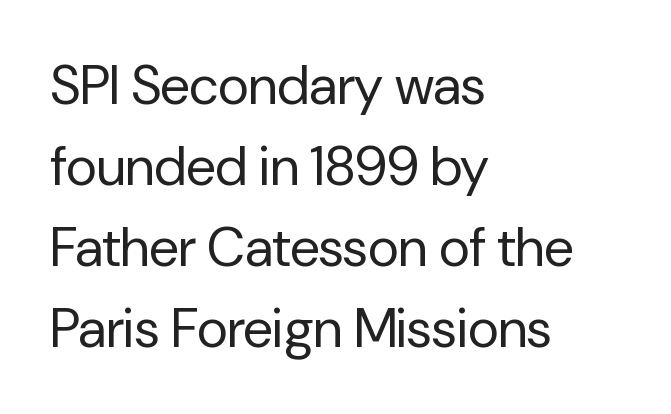
Q: Is the text bold? A: No.
Q: Is the text italic (slanted)? A: No, it is upright.
Q: Is the typeface a serif or a sans-serif typeface? A: Sans-serif.
Q: Is the text underlined? A: No.
Q: How is the paragraph aligned? A: Left-aligned.
Q: Is the spacing between letters normal or unusually wide? A: Normal.
Q: Is the spacing between lines tight, normal or loose? A: Normal.
Q: Width (condensed, normal, or wide)? A: Normal.
Q: Stroke contrast? A: Low.
Q: x-height? A: Medium.
Q: Monospaced? A: No.
